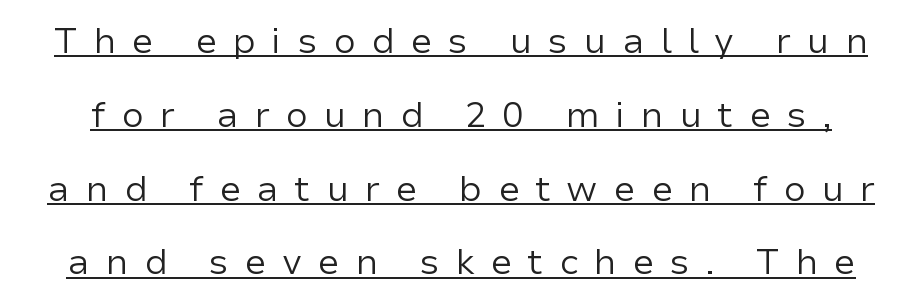
The image shows 36 px regular-weight sans-serif type, upright; set loose line spacing (2.05x), unusually wide letter spacing (+0.43 em), underlined; low stroke contrast and a medium x-height.
